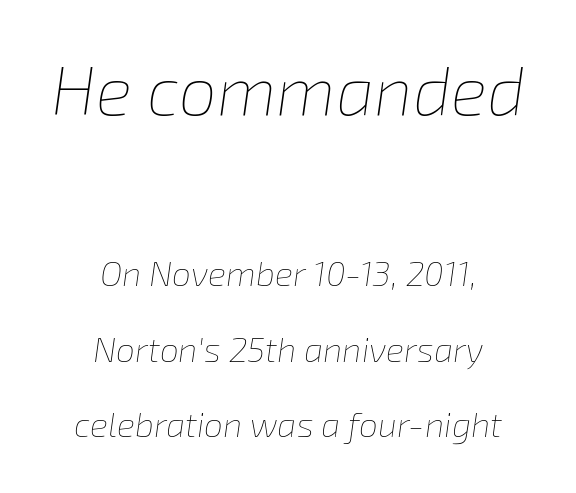
{"italic": "yes", "lean": "right", "slant_degrees": 8, "bold": "no", "weight": "thin", "width": "normal", "stroke_contrast": "low", "x_height": "medium", "monospaced": "no", "underline": "no", "align": "center", "line_spacing": "loose", "line_spacing_ratio": 2.22, "letter_spacing": "normal", "letter_spacing_em": 0.0, "larger_block": "first", "size_ratio": 2.0, "glyph_px": 68}
